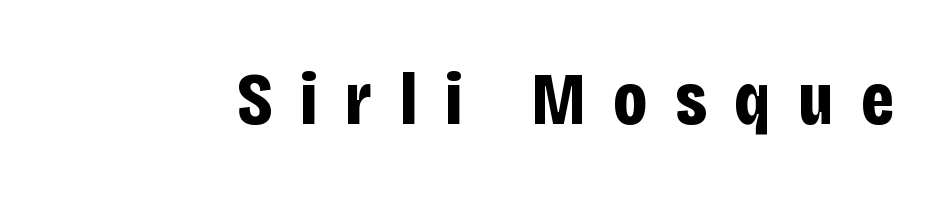
The image shows 74 px bold, condensed sans-serif type, upright; set unusually wide letter spacing (+0.37 em), not underlined; low stroke contrast and a large x-height.
